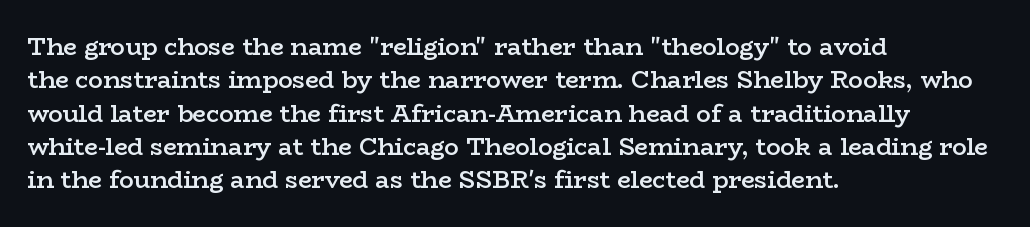
Does the lettering tilt? It doesn't — this is upright. Students, this is semibold: more ink than regular, less than bold. Is the block centered? No — it sits flush against the left margin. The block of text has a typical density, with ordinary space between rows.
